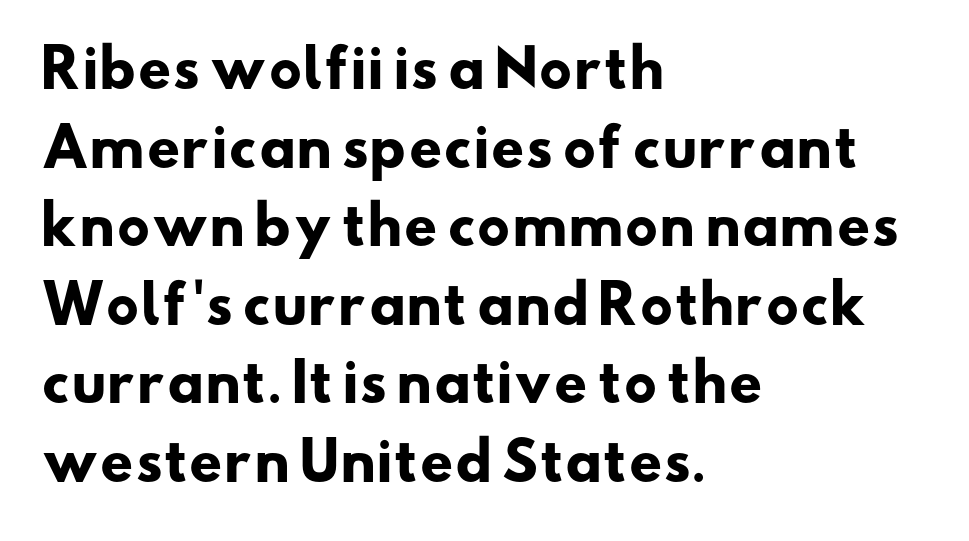
Q: Is the text bold? A: Yes.
Q: Is the typeface a serif or a sans-serif typeface? A: Sans-serif.
Q: Is the text underlined? A: No.
Q: How is the paragraph aligned? A: Left-aligned.
Q: Is the spacing between letters normal or unusually wide? A: Normal.
Q: Is the spacing between lines tight, normal or loose? A: Normal.
Q: Width (condensed, normal, or wide)? A: Wide.
Q: Stroke contrast? A: Low.
Q: x-height? A: Small.
Q: Monospaced? A: No.
